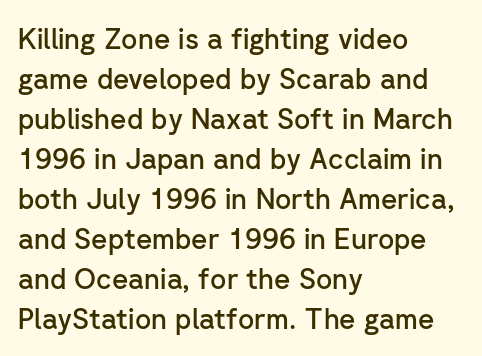
The face used here is proportionally spaced, like ordinary book or web type. Honestly, the letter spacing is just normal — you wouldn't notice it. Has an underline been added? It has not. The face used here is a sans, in the tradition of grotesques and geometrics.
